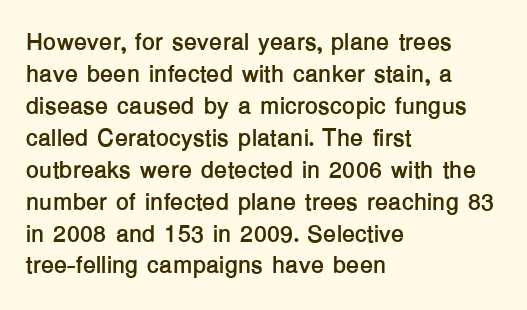
Q: Is the text bold? A: Yes.
Q: Is the text italic (slanted)? A: No, it is upright.
Q: Is the text underlined? A: No.
Q: How is the paragraph aligned? A: Left-aligned.
Q: Is the spacing between letters normal or unusually wide? A: Normal.
Q: Is the spacing between lines tight, normal or loose? A: Normal.
